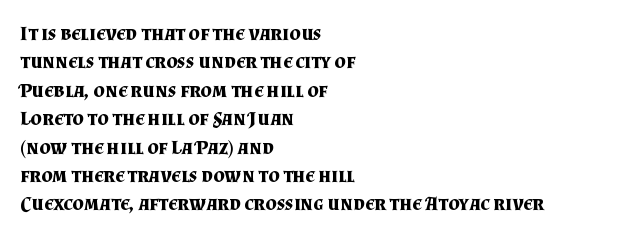
Q: Is the text bold? A: Yes.
Q: Is the text italic (slanted)? A: No, it is upright.
Q: Is the text underlined? A: No.
Q: How is the paragraph aligned? A: Left-aligned.
Q: Is the spacing between letters normal or unusually wide? A: Normal.
Q: Is the spacing between lines tight, normal or loose? A: Normal.
